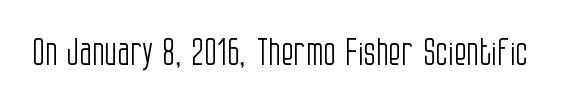
Q: Is the text bold? A: No.
Q: Is the text italic (slanted)? A: No, it is upright.
Q: Is the typeface a serif or a sans-serif typeface? A: Sans-serif.
Q: Is the text underlined? A: No.
Q: Is the spacing between letters normal or unusually wide? A: Normal.
Q: Width (condensed, normal, or wide)? A: Condensed.
Q: Stroke contrast? A: Low.
Q: x-height? A: Large.
Q: Monospaced? A: No.
